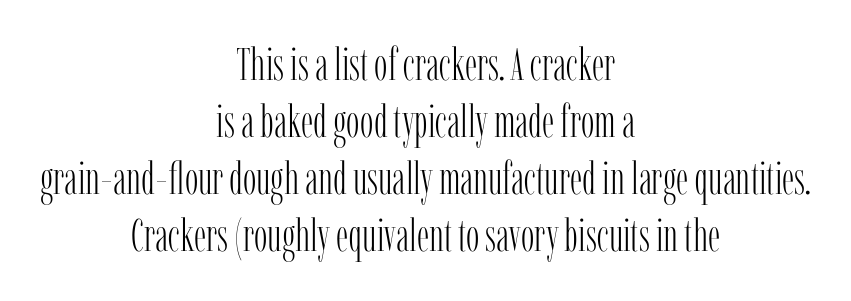
The image shows 45 px light, condensed serif type, upright; set centered, normal line spacing (1.27x), normal letter spacing, not underlined; low stroke contrast and a medium x-height.
